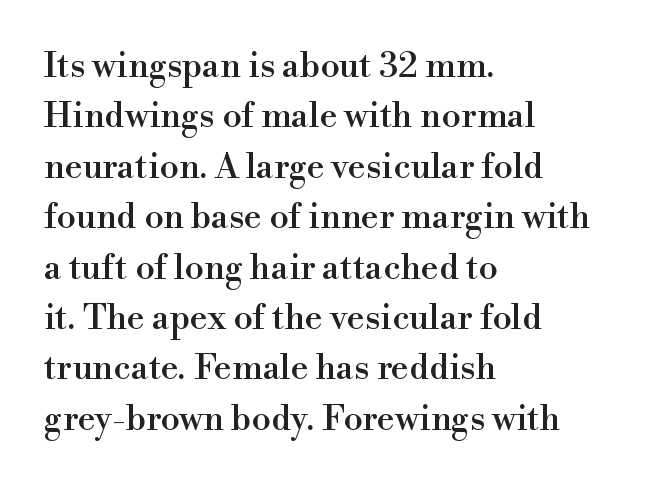
A typesetter would mark this as roman, not italic. The paragraph has a hard left edge and a soft right edge. Each letter keeps its own natural width here, so spacing adapts to shape. Honestly, there is no underline to notice here at all.
